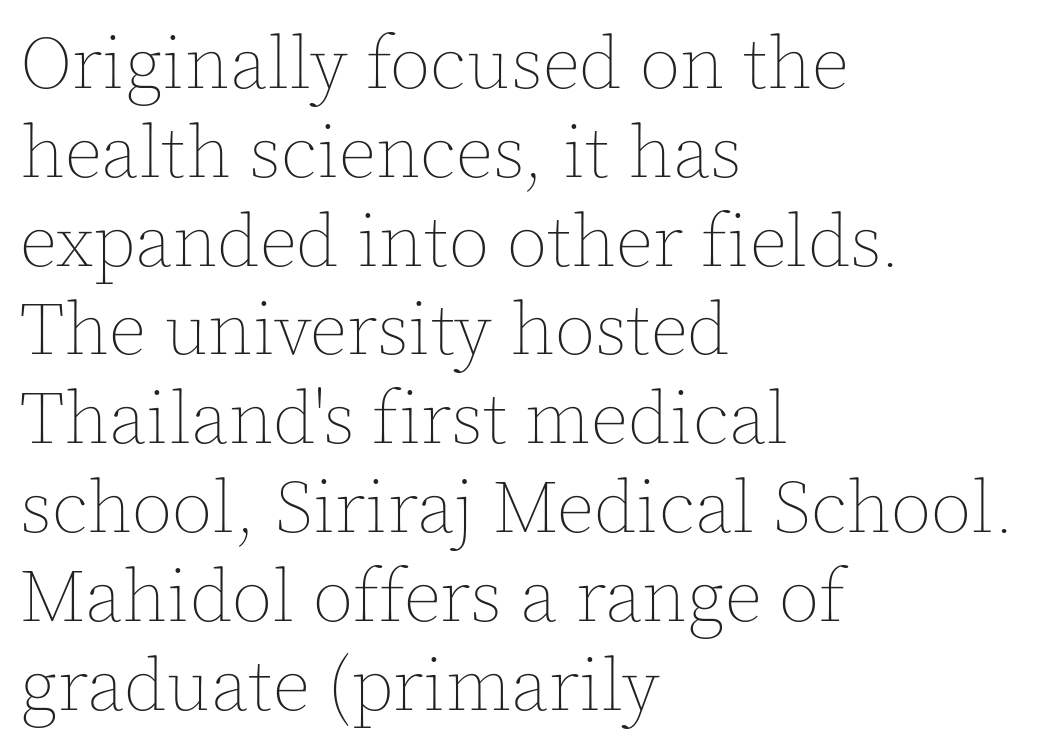
{"italic": "no", "bold": "no", "weight": "thin", "width": "normal", "x_height": "medium", "monospaced": "no", "underline": "no", "align": "left", "line_spacing_ratio": 1.2, "letter_spacing": "normal", "letter_spacing_em": 0.0, "glyph_px": 74}
